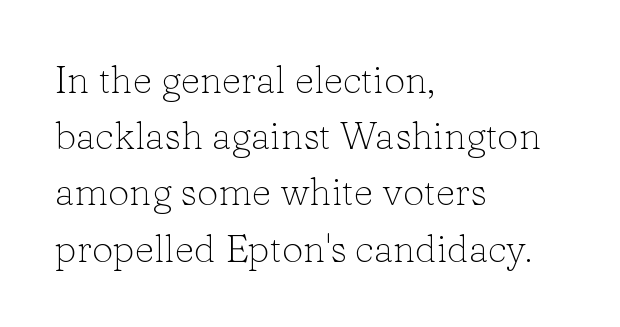
Q: Is the text bold? A: No.
Q: Is the text italic (slanted)? A: No, it is upright.
Q: Is the typeface a serif or a sans-serif typeface? A: Serif.
Q: Is the text underlined? A: No.
Q: How is the paragraph aligned? A: Left-aligned.
Q: Is the spacing between letters normal or unusually wide? A: Normal.
Q: Is the spacing between lines tight, normal or loose? A: Normal.
Q: Width (condensed, normal, or wide)? A: Normal.
Q: Stroke contrast? A: Low.
Q: x-height? A: Medium.
Q: Monospaced? A: No.
